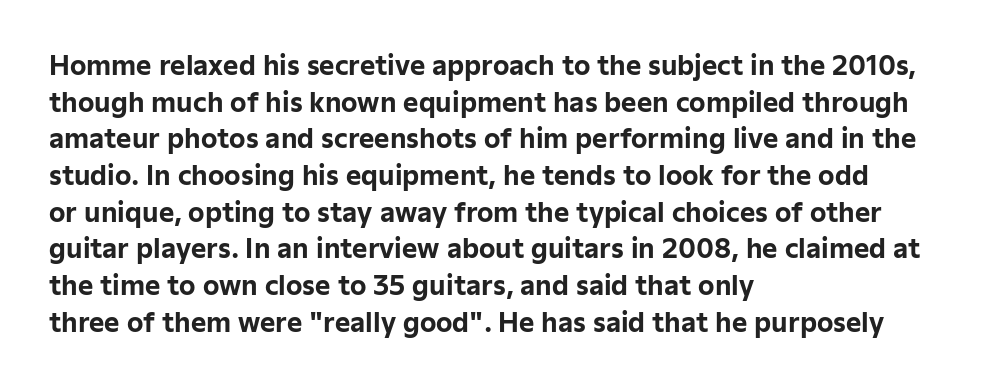
Caption: multi-line text, flush left, ragged right. Look at the tracking — it's just the regular setting, nothing added. Upright lettering throughout. The passage shown is emphatically bold. The passage shown is not underscored anywhere.
